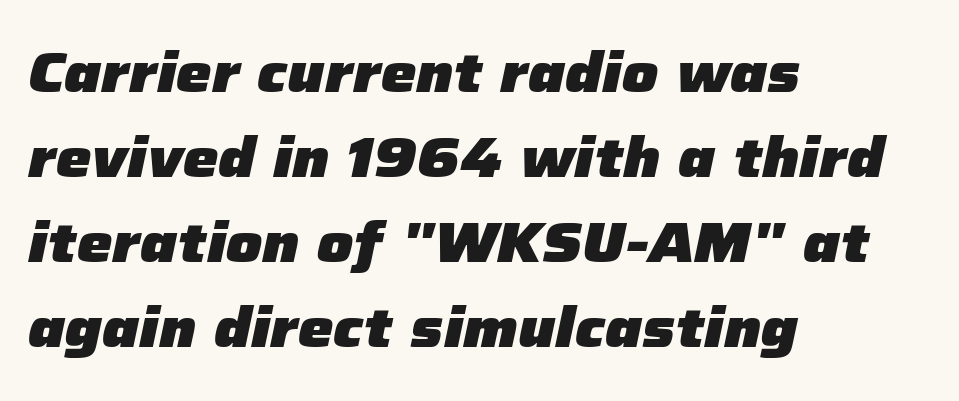
The image shows 56 px heavy type, italic (leaning right); set left-aligned, normal line spacing (1.52x), normal letter spacing, not underlined; low stroke contrast and a medium x-height.
